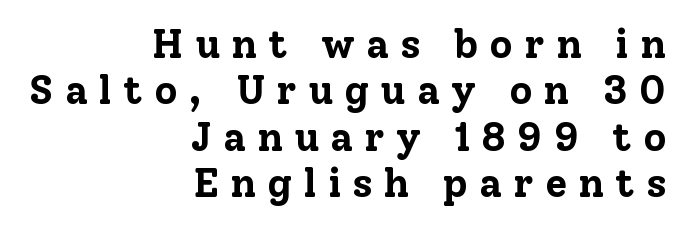
The image shows 40 px bold serif type, upright; set right-aligned, line spacing 1.16x, unusually wide letter spacing (+0.28 em), not underlined; low stroke contrast and a medium x-height.
